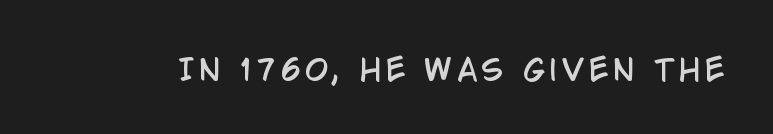
No italicization has been applied; the sample stays upright. These lines are rendered in a variable-pitch font. These lines are composed in type without serifs. Underline: absent.
